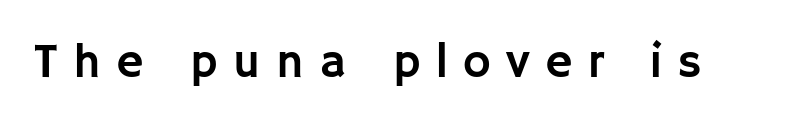
Check the space under the baseline: it is left empty. This is the regular roman posture of the typeface. The letters advance in unequal steps, a hallmark of proportional type. A sans-serif font was chosen for this passage. Someone cranked the tracking dial way up on this one.
